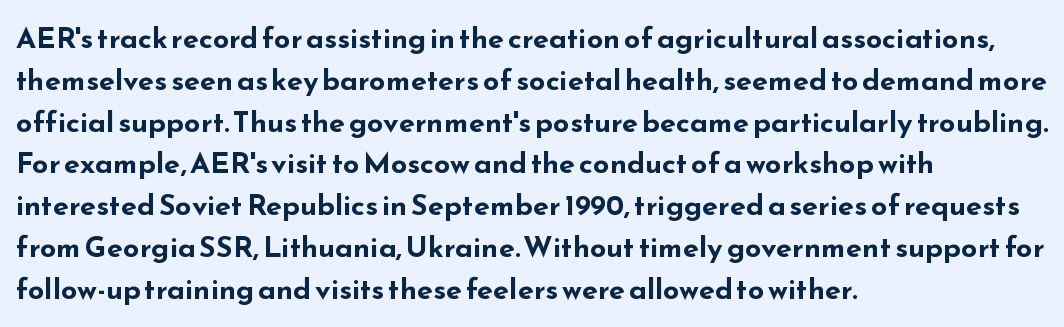
{"serif": "no", "italic": "no", "bold": "yes", "weight": "bold", "width": "wide", "stroke_contrast": "low", "x_height": "small", "monospaced": "no", "underline": "no", "align": "left", "line_spacing": "normal", "line_spacing_ratio": 1.44, "letter_spacing": "normal", "letter_spacing_em": 0.0, "glyph_px": 29}
